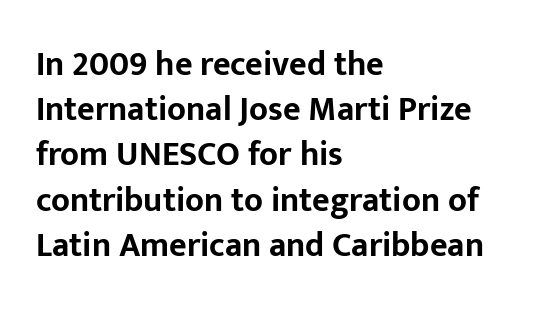
The image shows 34 px bold sans-serif type, upright; set left-aligned, normal line spacing (1.33x), normal letter spacing, not underlined; low stroke contrast and a medium x-height.
